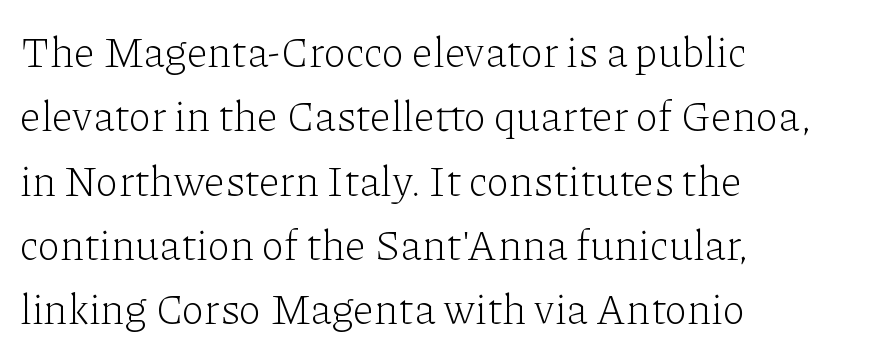
Just letters on the line, the space beneath them empty. Rows of type keep a routine distance in the vertical direction. It's the straight-up-and-down kind of type. The cut favours lightness, reaching ordinary text weight at its darkest. You could call the tracking neutral — neither tight nor loose.
